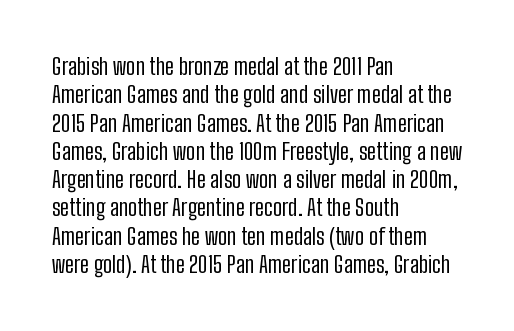
The image shows 23 px text type, upright; set left-aligned, line spacing 1.23x, normal letter spacing, not underlined.
